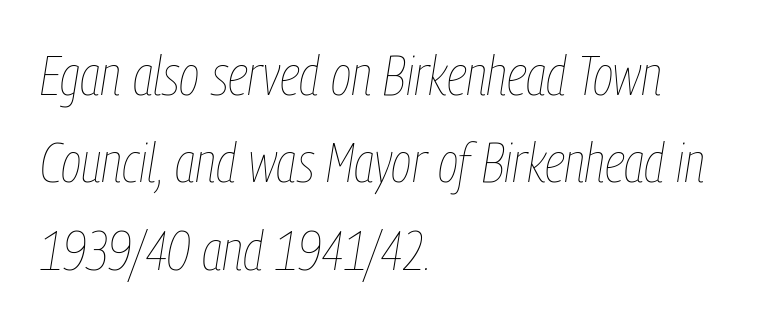
{"italic": "yes", "lean": "right", "slant_degrees": 9, "bold": "no", "weight": "thin", "width": "condensed", "stroke_contrast": "low", "x_height": "medium", "monospaced": "no", "underline": "no", "align": "left", "line_spacing": "normal", "line_spacing_ratio": 1.56, "letter_spacing": "normal", "letter_spacing_em": 0.0, "glyph_px": 56}
